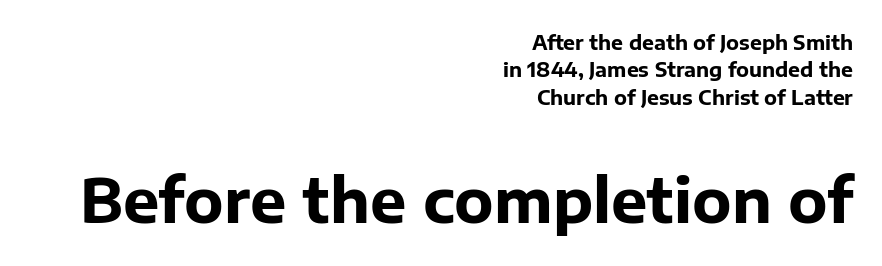
The image shows 61 px bold sans-serif type, upright; set right-aligned, normal line spacing (1.37x), normal letter spacing, not underlined; the second (bottom) block is 3.05x larger; low stroke contrast and a medium x-height.
